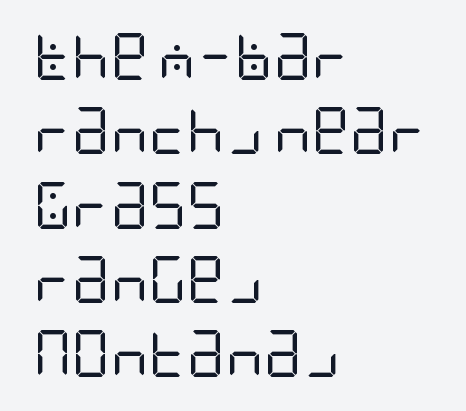
Q: Is the text bold? A: No.
Q: Is the text italic (slanted)? A: No, it is upright.
Q: Is the typeface a serif or a sans-serif typeface? A: Sans-serif.
Q: Is the text underlined? A: No.
Q: How is the paragraph aligned? A: Left-aligned.
Q: Is the spacing between letters normal or unusually wide? A: Normal.
Q: Is the spacing between lines tight, normal or loose? A: Normal.
Q: Width (condensed, normal, or wide)? A: Condensed.
Q: Stroke contrast? A: Low.
Q: x-height? A: Large.
